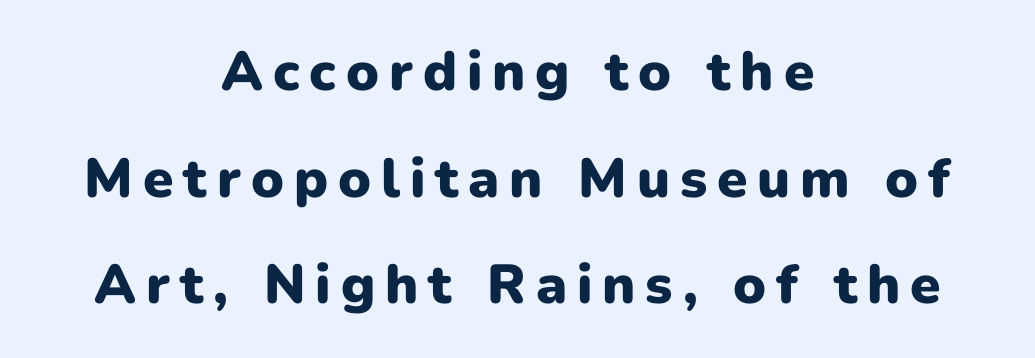
Horizontal alignment here is central, giving a formal, balanced look. A typesetter would label this face a sans. Descenders are the only things crossing below the line. Horizontal bands of white between lines are thick stripes. You could not count columns in this text — the font is proportionally spaced.
